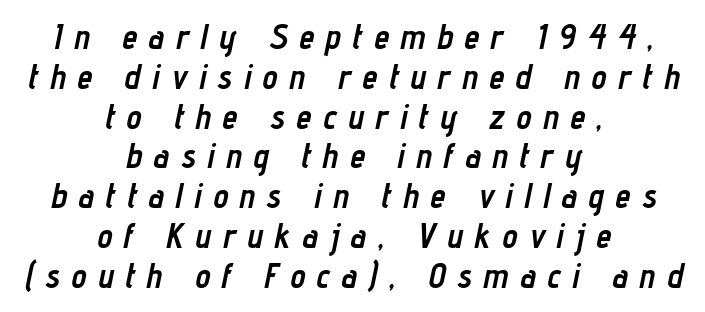
The image shows 34 px semibold, condensed type, italic (leaning right); set centered, line spacing 1.17x, unusually wide letter spacing (+0.35 em), not underlined; low stroke contrast and a medium x-height.
